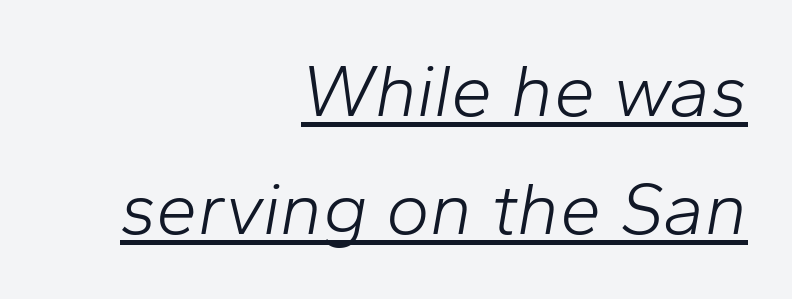
{"italic": "yes", "lean": "right", "slant_degrees": 10, "bold": "no", "weight": "light", "width": "normal", "stroke_contrast": "low", "x_height": "medium", "monospaced": "no", "underline": "yes", "align": "right", "line_spacing": "normal", "line_spacing_ratio": 1.6, "letter_spacing": "normal", "letter_spacing_em": 0.0, "glyph_px": 74}
